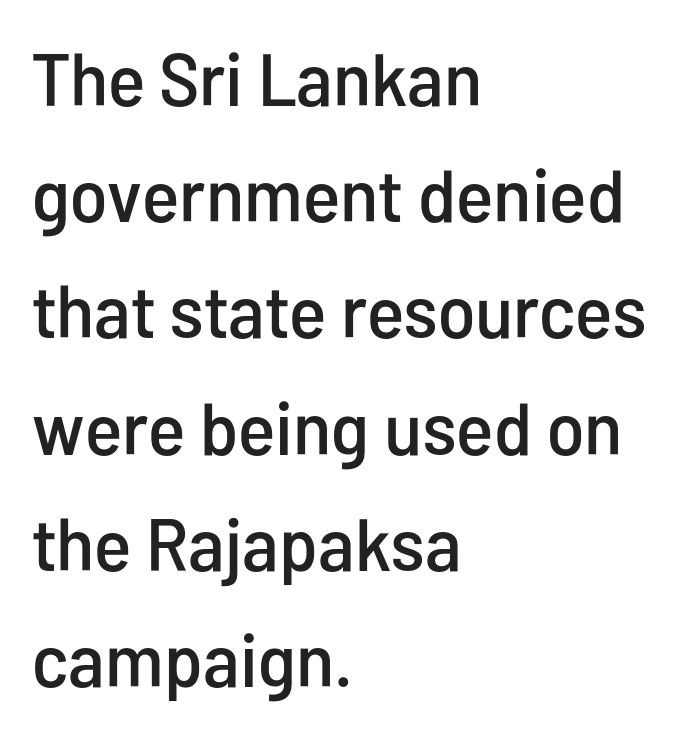
The strip under each line holds only bare page. Teacher's note: observe the even left margin — that is flush-left alignment. Between one letter and the next there's only the usual sliver of space. Looks like regular typesetting: each glyph gets only the width it needs. Nothing sits at the stroke ends, so this counts as sans-serif.
